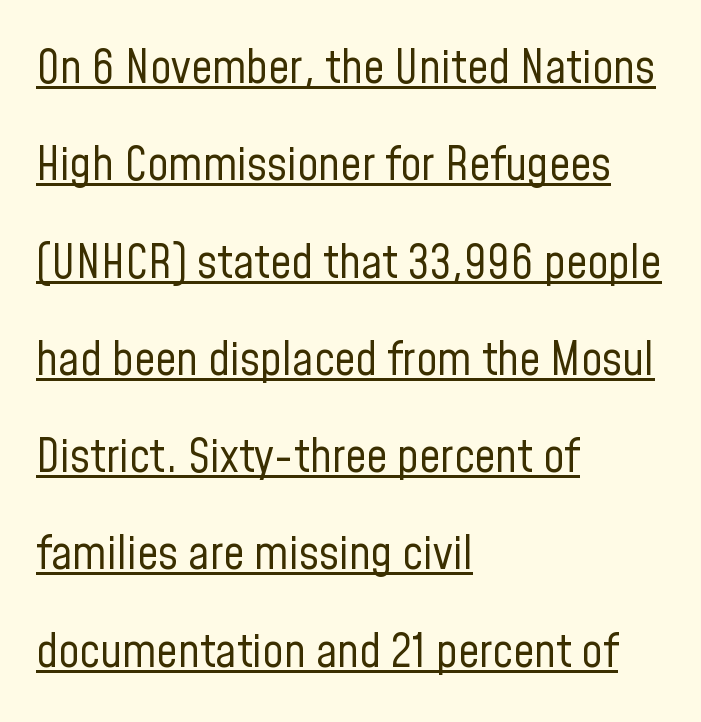
The image shows 47 px regular-weight, condensed sans-serif type, upright; set left-aligned, loose line spacing (2.07x), normal letter spacing, underlined; low stroke contrast and a medium x-height.
